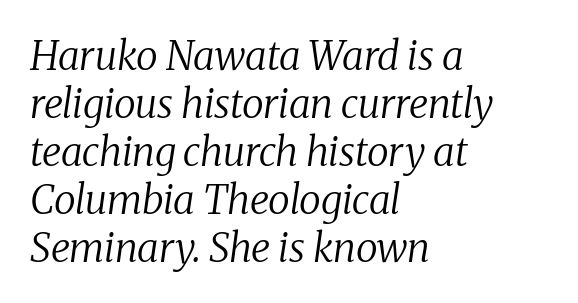
{"serif": "yes", "italic": "yes", "lean": "right", "slant_degrees": 8, "bold": "no", "weight": "regular", "width": "normal", "stroke_contrast": "medium", "x_height": "medium", "monospaced": "no", "underline": "no", "align": "left", "line_spacing_ratio": 1.2, "letter_spacing": "normal", "letter_spacing_em": 0.0, "glyph_px": 40}
